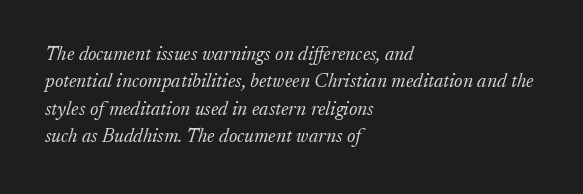
Q: Is the text bold? A: No.
Q: Is the text italic (slanted)? A: Yes, it leans right by about 17 degrees.
Q: Is the text underlined? A: No.
Q: How is the paragraph aligned? A: Left-aligned.
Q: Is the spacing between letters normal or unusually wide? A: Normal.
Q: Is the spacing between lines tight, normal or loose? A: Normal.
